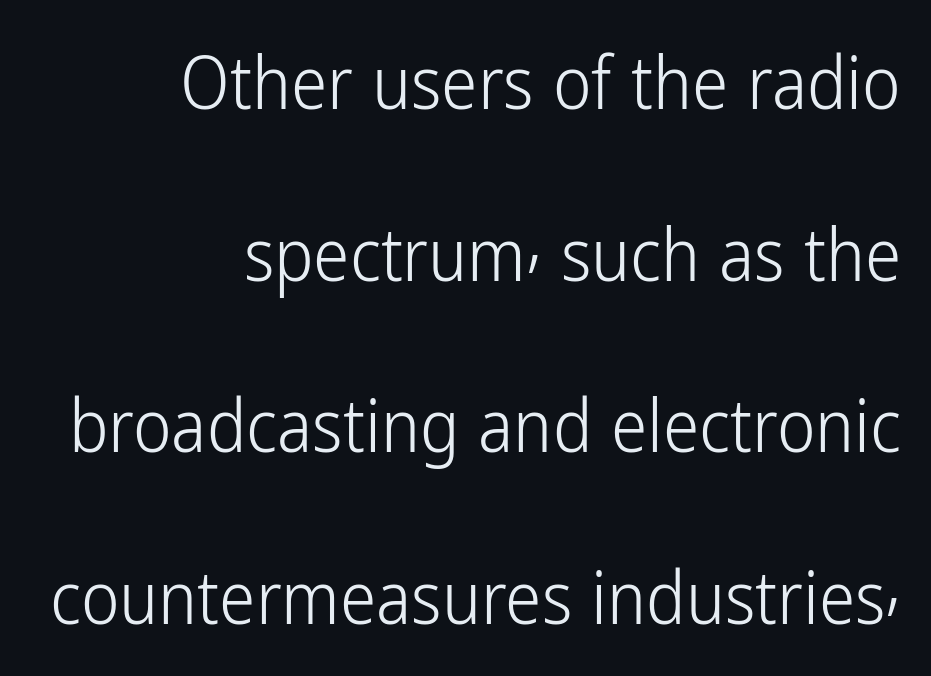
The image shows 73 px light, condensed sans-serif type, upright; set right-aligned, loose line spacing (2.35x), normal letter spacing, not underlined; low stroke contrast and a medium x-height.
